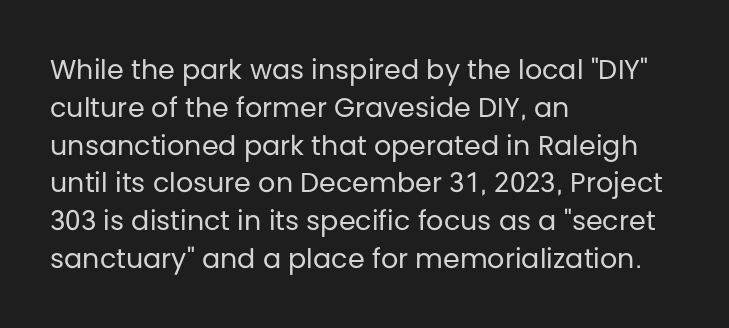
Q: Is the text bold? A: No.
Q: Is the text italic (slanted)? A: No, it is upright.
Q: Is the text underlined? A: No.
Q: How is the paragraph aligned? A: Left-aligned.
Q: Is the spacing between letters normal or unusually wide? A: Normal.
Q: Is the spacing between lines tight, normal or loose? A: Normal.
